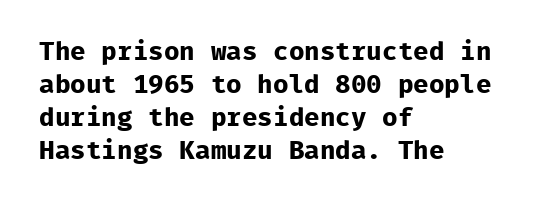
{"italic": "no", "bold": "yes", "underline": "no", "align": "left", "line_spacing": "normal", "line_spacing_ratio": 1.27, "letter_spacing": "normal", "letter_spacing_em": 0.0, "glyph_px": 26}
